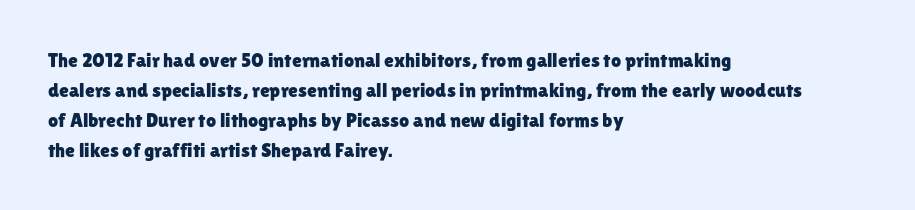
{"italic": "no", "underline": "no", "align": "left", "line_spacing": "normal", "line_spacing_ratio": 1.5, "letter_spacing": "normal", "letter_spacing_em": 0.0, "glyph_px": 20}
